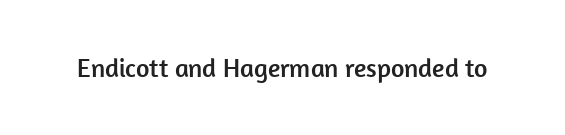
Q: Is the text italic (slanted)? A: No, it is upright.
Q: Is the text underlined? A: No.
Q: Is the spacing between letters normal or unusually wide? A: Normal.
